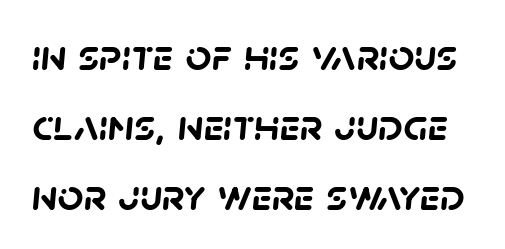
{"serif": "no", "bold": "yes", "weight": "semibold", "width": "normal", "stroke_contrast": "low", "x_height": "large", "monospaced": "no", "underline": "no", "line_spacing": "normal", "line_spacing_ratio": 1.56, "letter_spacing": "normal", "letter_spacing_em": 0.0, "glyph_px": 45}
